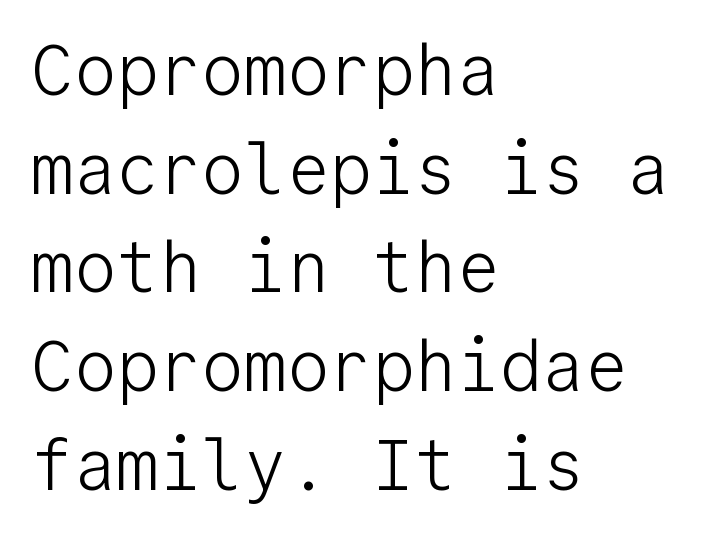
The image shows 71 px light sans-serif type, upright, monospaced; set left-aligned, normal line spacing (1.39x), normal letter spacing, not underlined; low stroke contrast and a medium x-height.
